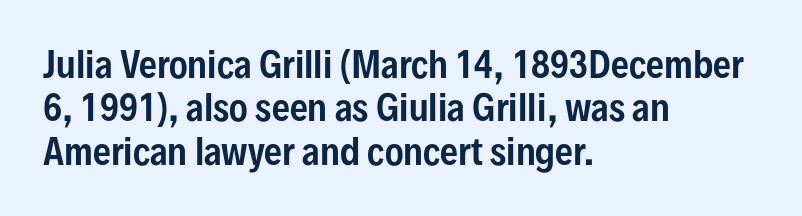
Q: Is the text italic (slanted)? A: No, it is upright.
Q: Is the typeface a serif or a sans-serif typeface? A: Sans-serif.
Q: Is the text underlined? A: No.
Q: How is the paragraph aligned? A: Left-aligned.
Q: Is the spacing between letters normal or unusually wide? A: Normal.
Q: Width (condensed, normal, or wide)? A: Condensed.
Q: Stroke contrast? A: Low.
Q: x-height? A: Medium.
Q: Monospaced? A: No.
